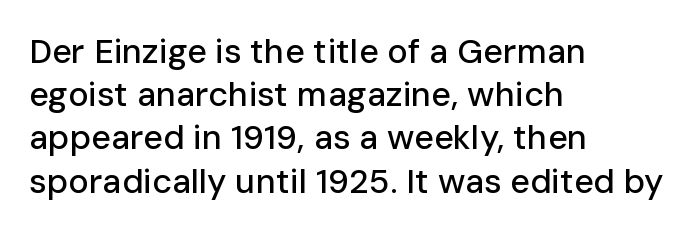
Leading: standard. A typesetter would call this proportional, since set widths differ per character. Just letters on the line, the space beneath them empty. In terms of letterspacing, this is plain default setting. Style check: upright. Are there feet on the stems? There aren't — it's a sans.
